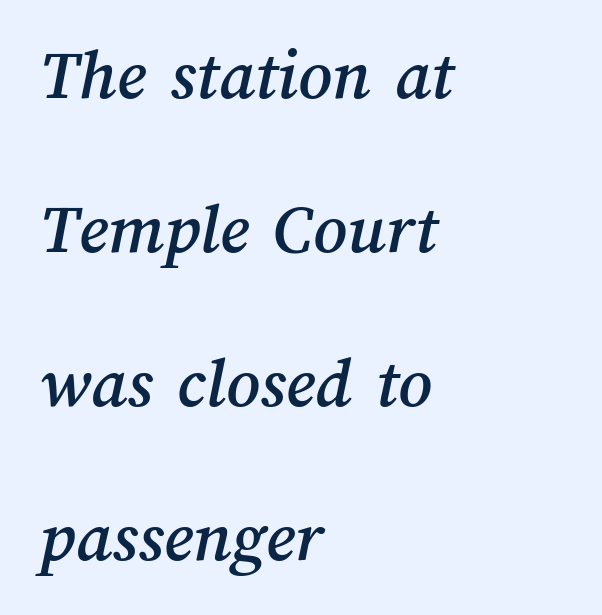
{"width": "normal", "stroke_contrast": "medium", "x_height": "medium", "monospaced": "no", "underline": "no", "align": "left", "line_spacing": "loose", "line_spacing_ratio": 2.11, "letter_spacing": "normal", "letter_spacing_em": 0.0, "glyph_px": 73}
